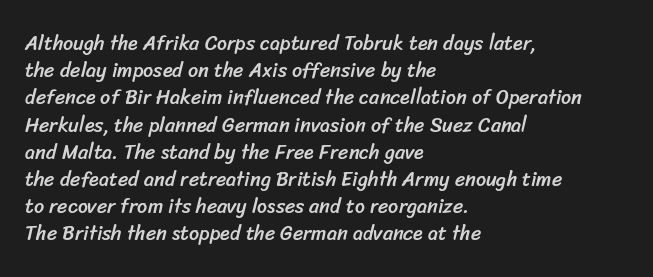
Regular leading. In terms of letterspacing, this is plain default setting. Line starts are locked; line ends wander. Rule under the text: the space is simply empty.
